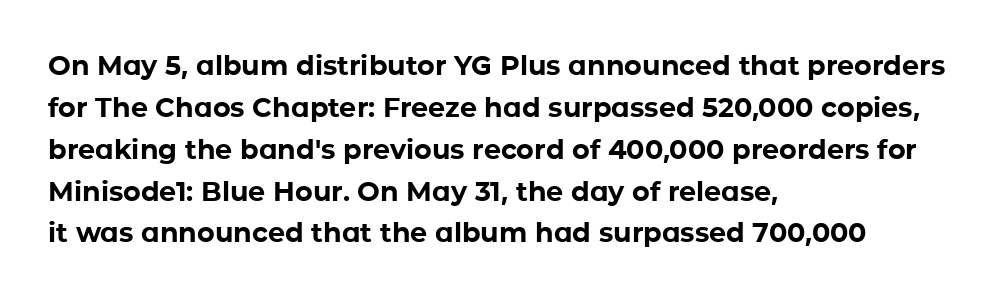
The face used here has the dense, thick strokes of a bold. Students, observe: this is what conventionally led text looks like. Notice how the stems are strictly vertical — no italics here. The setting favours the left margin, as ordinary paragraphs usually do.
